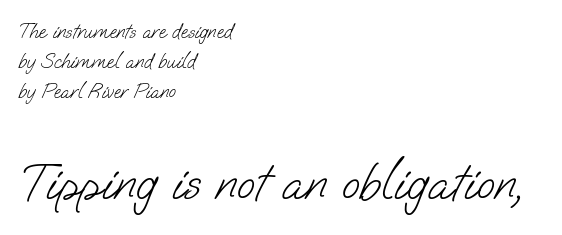
Q: Is the text bold? A: No.
Q: Is the typeface a serif or a sans-serif typeface? A: Sans-serif.
Q: Is the text underlined? A: No.
Q: How is the paragraph aligned? A: Left-aligned.
Q: Is the spacing between letters normal or unusually wide? A: Normal.
Q: Is the spacing between lines tight, normal or loose? A: Normal.
Q: Which block of text is set in a larger size, the first (top) or the second (bottom)? A: The second (bottom) one.
Q: Width (condensed, normal, or wide)? A: Normal.
Q: Stroke contrast? A: Low.
Q: x-height? A: Small.
Q: Monospaced? A: No.
